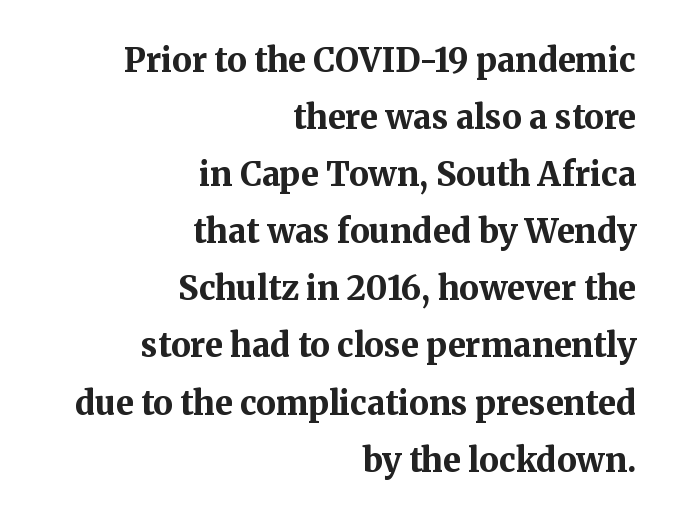
Style check: upright. The letters advance in unequal steps, a hallmark of proportional type. A clean baseline with only descenders dipping below it. You could call the tracking neutral — neither tight nor loose.
